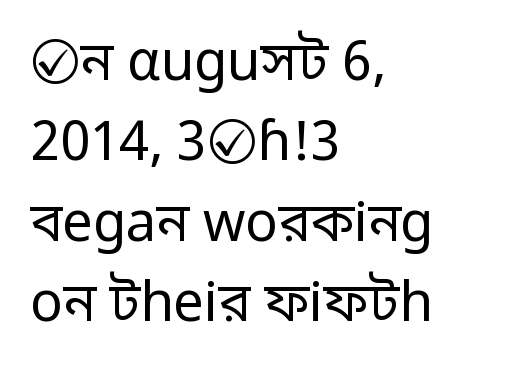
The space beneath each line is pristine and unruled. A typesetter would label this face a sans. These lines are rendered in a variable-pitch font. The tracking reads as untouched default to a designer's eye. Quick note: interline space is typical. Notice how the stems are strictly vertical — no italics here.
